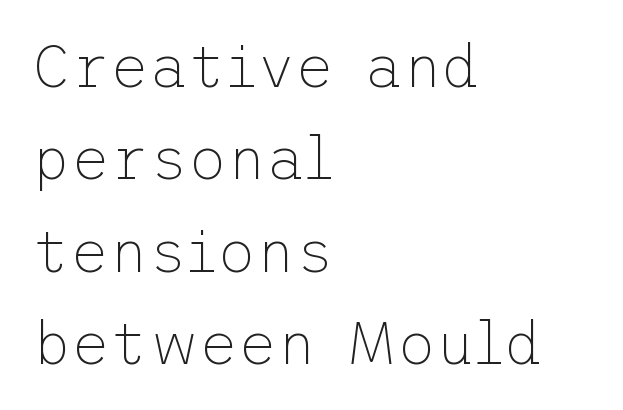
Q: Is the text bold? A: No.
Q: Is the text italic (slanted)? A: No, it is upright.
Q: Is the typeface a serif or a sans-serif typeface? A: Sans-serif.
Q: Is the text underlined? A: No.
Q: How is the paragraph aligned? A: Left-aligned.
Q: Is the spacing between letters normal or unusually wide? A: Normal.
Q: Is the spacing between lines tight, normal or loose? A: Normal.
Q: Width (condensed, normal, or wide)? A: Normal.
Q: Stroke contrast? A: Low.
Q: x-height? A: Medium.
